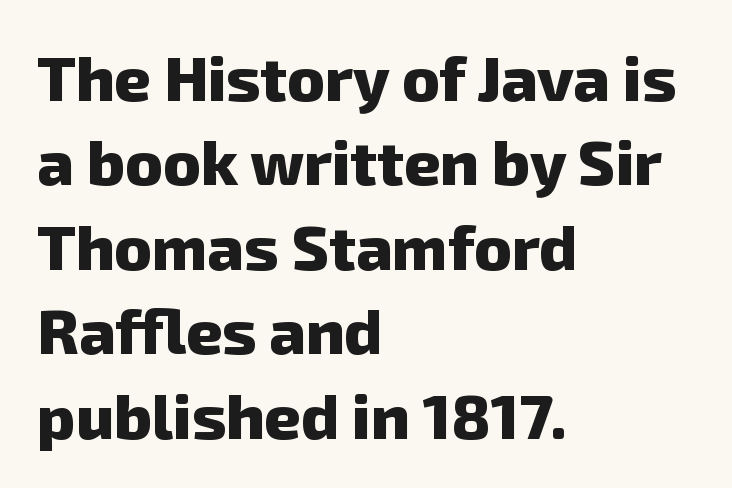
{"serif": "no", "bold": "yes", "weight": "heavy", "width": "normal", "stroke_contrast": "low", "x_height": "medium", "monospaced": "no", "underline": "no", "align": "left", "line_spacing": "normal", "line_spacing_ratio": 1.34, "letter_spacing": "normal", "letter_spacing_em": 0.0, "glyph_px": 63}
